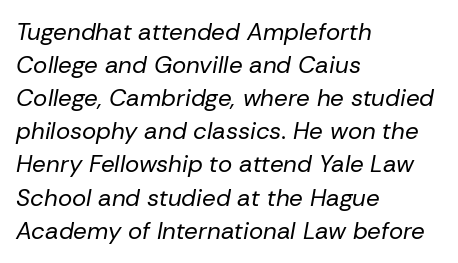
Q: Is the text bold? A: No.
Q: Is the text italic (slanted)? A: Yes, it leans right by about 10 degrees.
Q: Is the text underlined? A: No.
Q: How is the paragraph aligned? A: Left-aligned.
Q: Is the spacing between letters normal or unusually wide? A: Normal.
Q: Is the spacing between lines tight, normal or loose? A: Normal.
